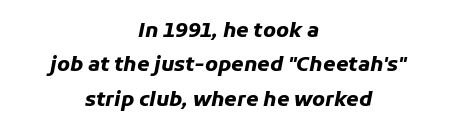
The image shows 20 px bold type, italic (leaning right); set centered, line spacing 1.72x, normal letter spacing, not underlined.
